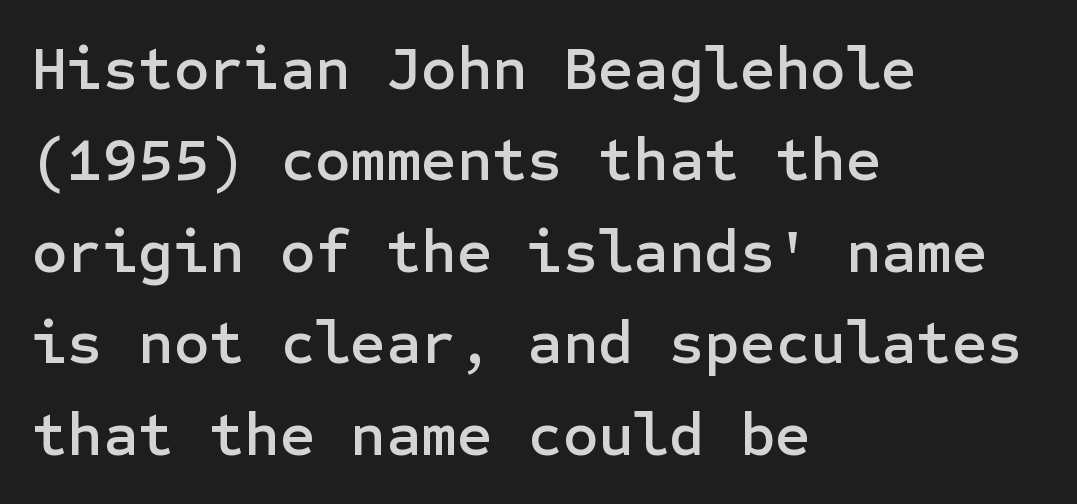
The line-height multiplier appears to be the usual default. Beneath every word, the page is bare. The characters display no serif detailing; their extremities are plain. The compositor pushed each line to the left boundary.
